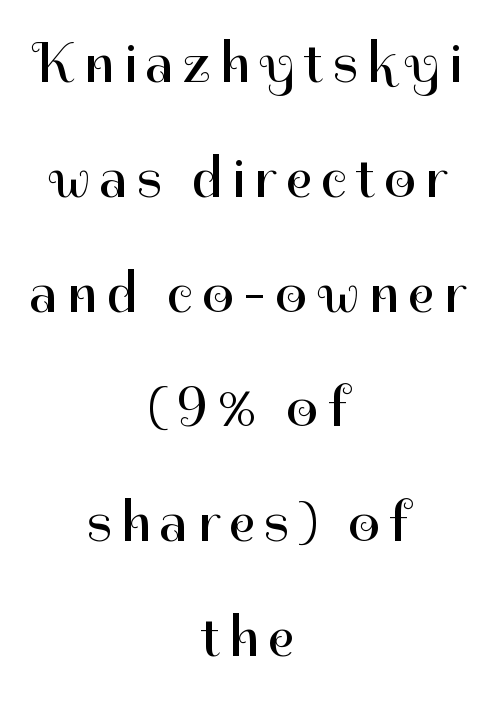
{"serif": "no", "italic": "no", "bold": "no", "weight": "regular", "width": "normal", "stroke_contrast": "high", "x_height": "medium", "monospaced": "no", "underline": "no", "align": "center", "line_spacing": "loose", "line_spacing_ratio": 2.05, "glyph_px": 56}
